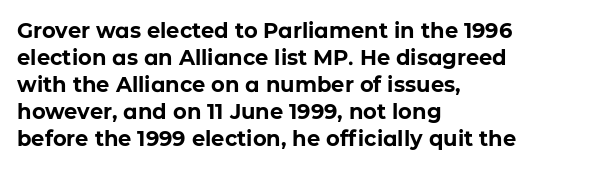
Q: Is the text bold? A: Yes.
Q: Is the text italic (slanted)? A: No, it is upright.
Q: Is the text underlined? A: No.
Q: How is the paragraph aligned? A: Left-aligned.
Q: Is the spacing between letters normal or unusually wide? A: Normal.
Q: Is the spacing between lines tight, normal or loose? A: Normal.
